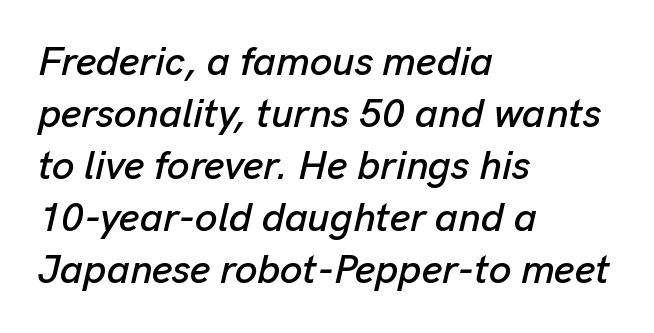
Q: Is the text italic (slanted)? A: Yes, it leans right by about 13 degrees.
Q: Is the text underlined? A: No.
Q: How is the paragraph aligned? A: Left-aligned.
Q: Is the spacing between letters normal or unusually wide? A: Normal.
Q: Is the spacing between lines tight, normal or loose? A: Normal.
Q: Width (condensed, normal, or wide)? A: Normal.
Q: Stroke contrast? A: Low.
Q: x-height? A: Medium.
Q: Monospaced? A: No.
